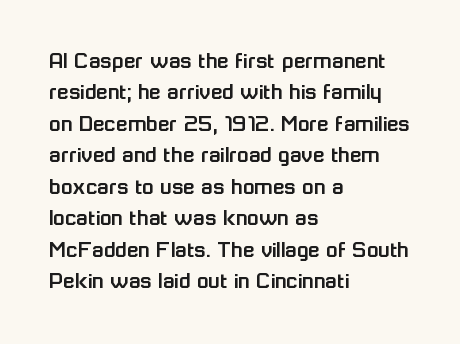
The image shows 24 px text type, upright; set left-aligned, normal line spacing (1.31x), normal letter spacing, not underlined.
